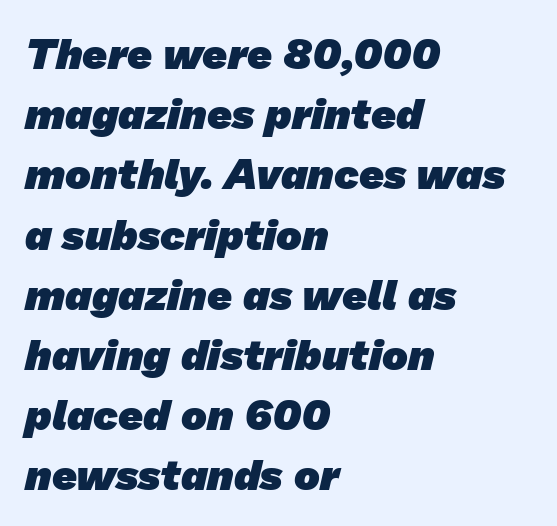
Q: Is the text bold? A: Yes.
Q: Is the typeface a serif or a sans-serif typeface? A: Sans-serif.
Q: Is the text underlined? A: No.
Q: How is the paragraph aligned? A: Left-aligned.
Q: Is the spacing between letters normal or unusually wide? A: Normal.
Q: Is the spacing between lines tight, normal or loose? A: Normal.
Q: Width (condensed, normal, or wide)? A: Normal.
Q: Stroke contrast? A: Low.
Q: x-height? A: Medium.
Q: Monospaced? A: No.
